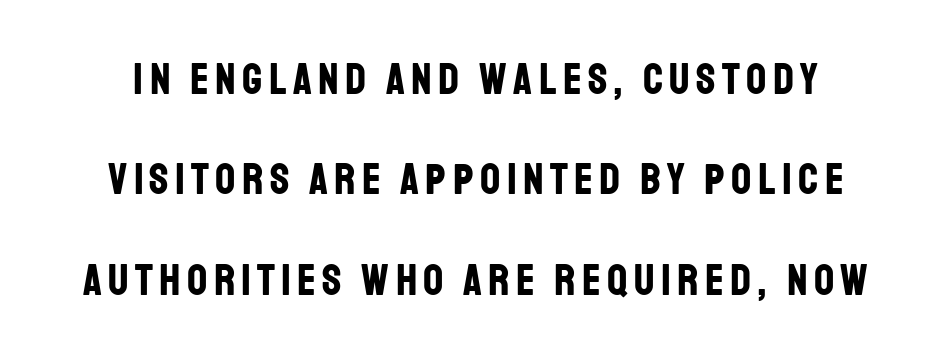
Characters remain perfectly vertical along every line. Here the designer chose a conventional face with non-uniform glyph widths. Horizontal bands of white between lines are thick stripes. Serifs: no, the terminals of the letterforms are clean. Strokes here are thick enough to call this a true bold.
